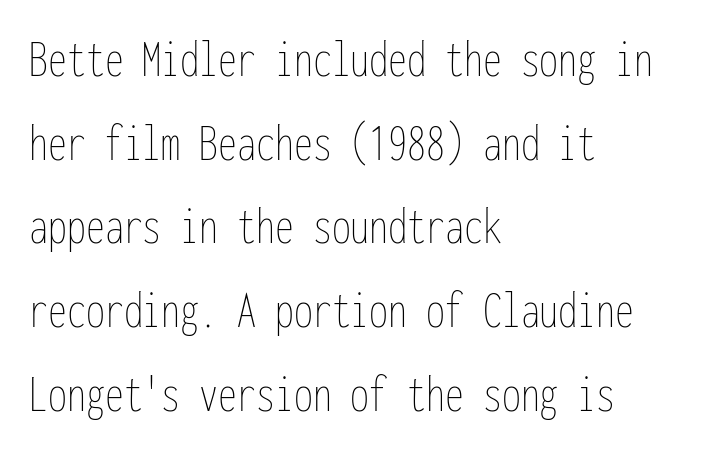
The image shows 54 px thin, condensed type, upright, monospaced; set left-aligned, normal line spacing (1.55x), normal letter spacing, not underlined; low stroke contrast and a medium x-height.
